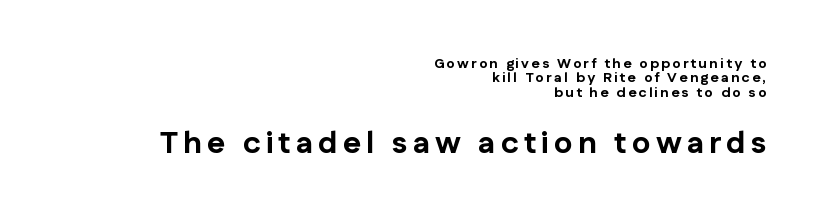
The image shows 31 px bold sans-serif type, upright; set right-aligned, tight line spacing (1.03x), not underlined; the second (bottom) block is 2.21x larger; low stroke contrast and a medium x-height.
